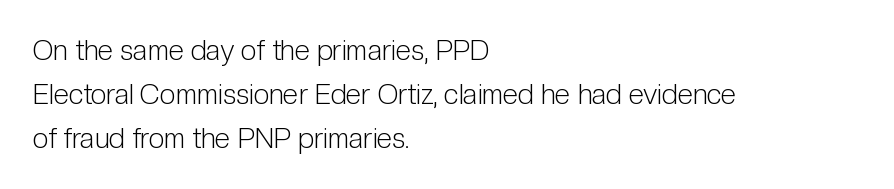
Q: Is the text bold? A: No.
Q: Is the text italic (slanted)? A: No, it is upright.
Q: Is the typeface a serif or a sans-serif typeface? A: Sans-serif.
Q: Is the text underlined? A: No.
Q: How is the paragraph aligned? A: Left-aligned.
Q: Is the spacing between letters normal or unusually wide? A: Normal.
Q: Is the spacing between lines tight, normal or loose? A: Normal.
Q: Width (condensed, normal, or wide)? A: Condensed.
Q: Stroke contrast? A: Low.
Q: x-height? A: Medium.
Q: Monospaced? A: No.
